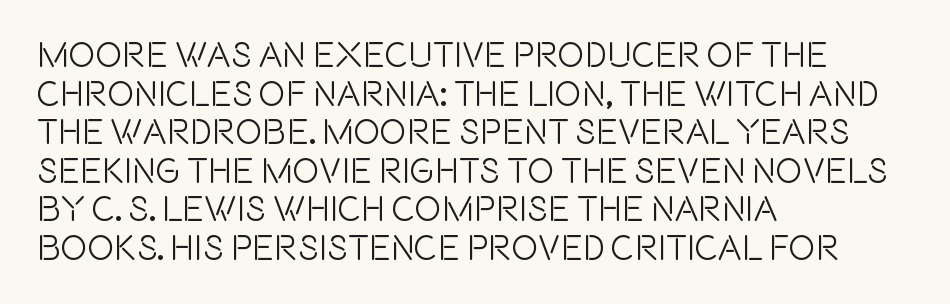
{"serif": "no", "italic": "no", "width": "condensed", "x_height": "large", "monospaced": "no", "underline": "no", "align": "left", "line_spacing": "tight", "line_spacing_ratio": 1.07, "letter_spacing": "normal", "letter_spacing_em": 0.0, "glyph_px": 36}
